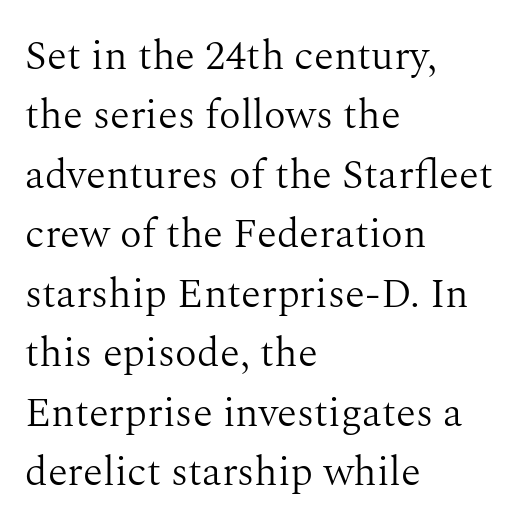
The image shows 41 px light serif type, upright; set left-aligned, normal line spacing (1.45x), normal letter spacing, not underlined; medium stroke contrast and a medium x-height.
